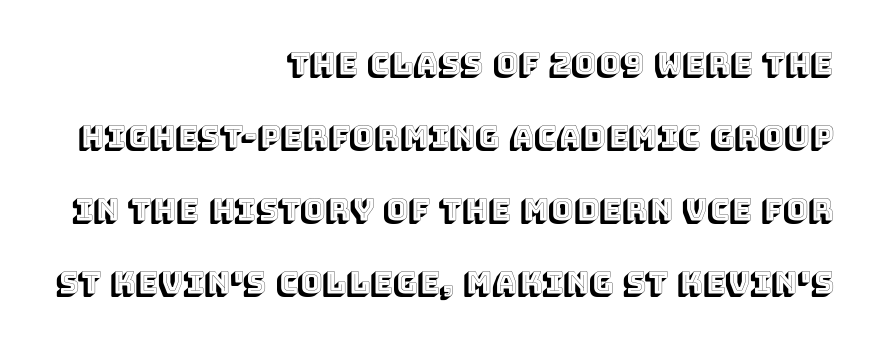
{"italic": "no", "width": "normal", "x_height": "large", "monospaced": "no", "underline": "no", "align": "right", "line_spacing": "loose", "line_spacing_ratio": 2.43, "letter_spacing": "normal", "letter_spacing_em": 0.0, "glyph_px": 30}
